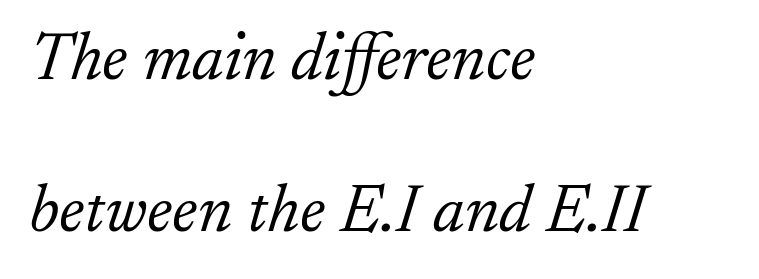
Caption: multi-line text, flush left, ragged right. Is this a heavy cut? Hardly; it is regular or lighter. Note the varied advance widths — an 'i' is clearly narrower than an 'm'. One glance says open: line gaps are wider than usual.
